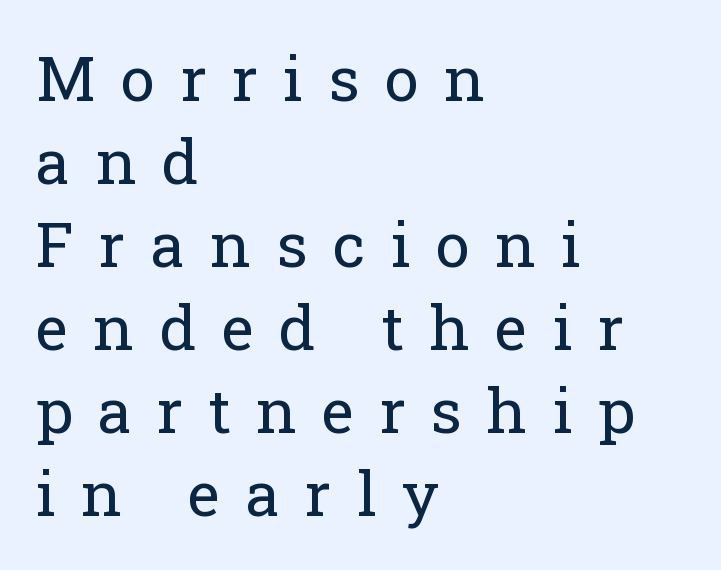
Q: Is the text bold? A: No.
Q: Is the text italic (slanted)? A: No, it is upright.
Q: Is the typeface a serif or a sans-serif typeface? A: Serif.
Q: Is the text underlined? A: No.
Q: How is the paragraph aligned? A: Left-aligned.
Q: Is the spacing between letters normal or unusually wide? A: Unusually wide.
Q: Is the spacing between lines tight, normal or loose? A: Normal.
Q: Width (condensed, normal, or wide)? A: Normal.
Q: Stroke contrast? A: Low.
Q: x-height? A: Medium.
Q: Monospaced? A: No.
